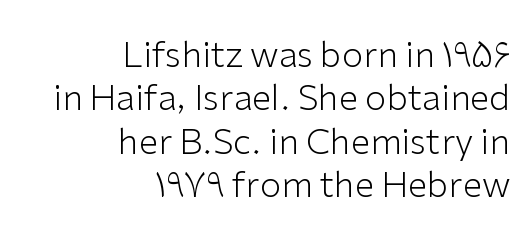
The image shows 35 px light sans-serif type, upright; set right-aligned, line spacing 1.24x, normal letter spacing, not underlined; low stroke contrast and a medium x-height.
